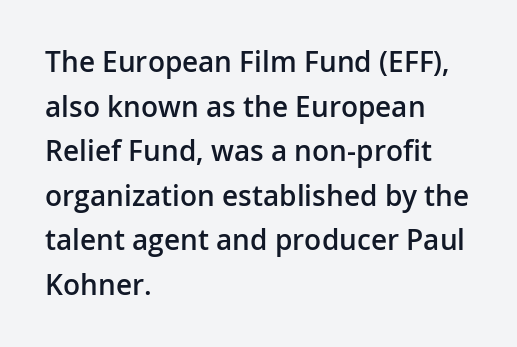
The image shows 28 px semibold sans-serif type, upright; set left-aligned, normal line spacing (1.59x), normal letter spacing, not underlined; low stroke contrast and a medium x-height.
